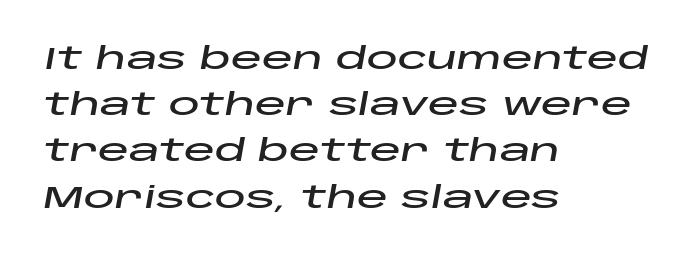
The image shows 31 px wide type, italic (leaning right); set left-aligned, normal line spacing (1.49x), normal letter spacing, not underlined; low stroke contrast and a large x-height.
